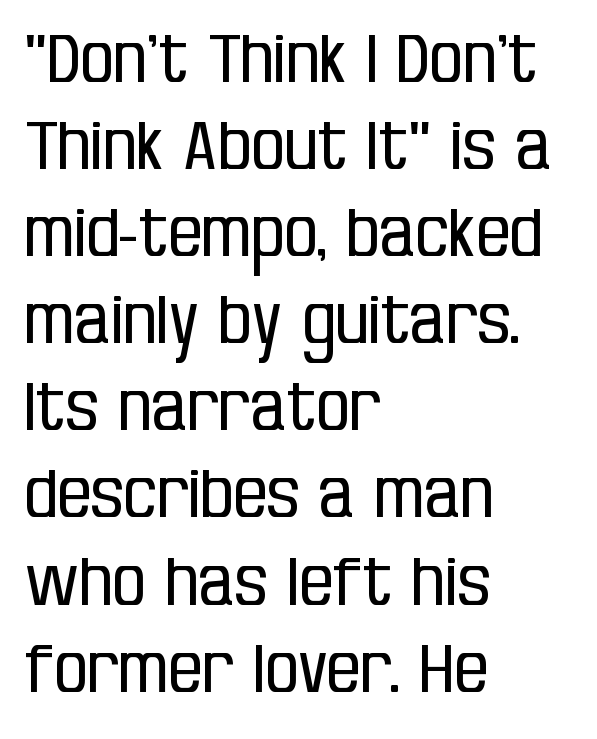
Q: Is the text bold? A: No.
Q: Is the text italic (slanted)? A: No, it is upright.
Q: Is the typeface a serif or a sans-serif typeface? A: Sans-serif.
Q: Is the text underlined? A: No.
Q: How is the paragraph aligned? A: Left-aligned.
Q: Is the spacing between letters normal or unusually wide? A: Normal.
Q: Is the spacing between lines tight, normal or loose? A: Normal.
Q: Width (condensed, normal, or wide)? A: Condensed.
Q: Stroke contrast? A: Low.
Q: x-height? A: Large.
Q: Monospaced? A: No.
